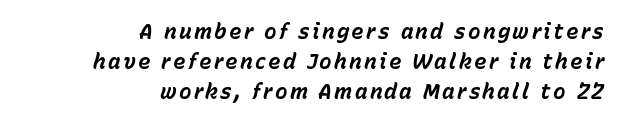
The image shows 21 px bold type, italic (leaning right); set right-aligned, normal line spacing (1.43x), not underlined.
